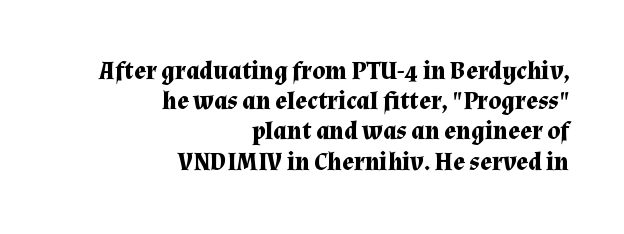
The image shows 25 px bold type, upright; set right-aligned, line spacing 1.21x, normal letter spacing, not underlined.
